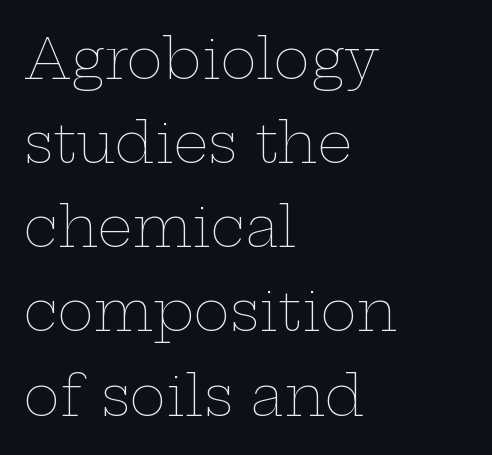
Do the characters align in a grid? No, the font is proportional. Line beginnings align vertically; line endings do not. Does the lettering tilt? It doesn't — this is upright. The line-height multiplier appears to be the usual default. Stroke mass is kept to a normal reading level or below.
